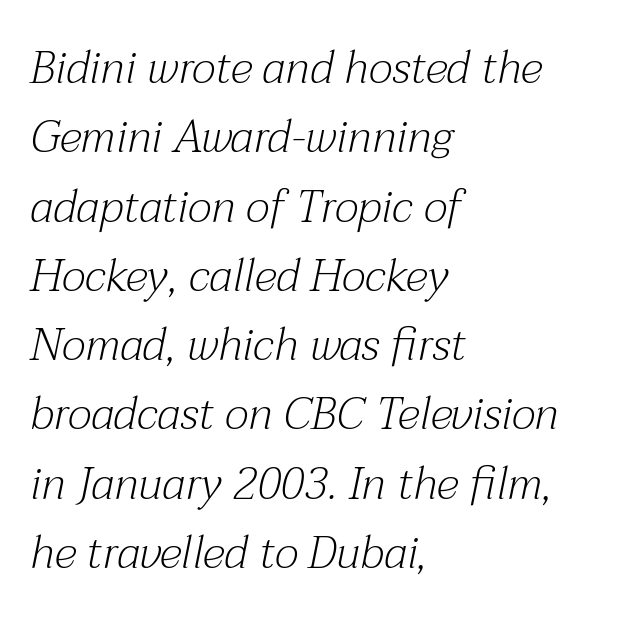
The image shows 45 px light serif type, italic (leaning right); set left-aligned, normal line spacing (1.54x), normal letter spacing, not underlined; medium stroke contrast and a medium x-height.
